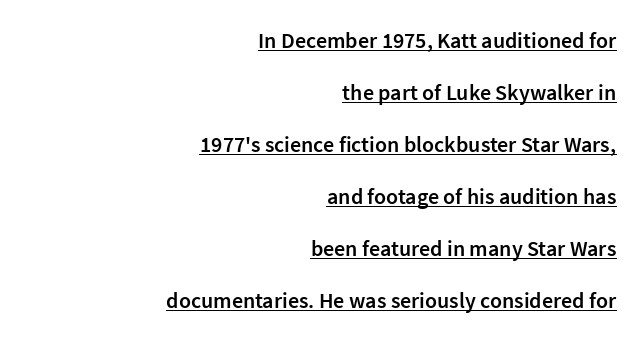
Firm but not heavy-handed strokes: this text is semibold. Alignment: flush right. Each new line begins a long way beneath the previous one. Upright lettering throughout. Is the letter spacing exaggerated? No — it looks like the ordinary default.
